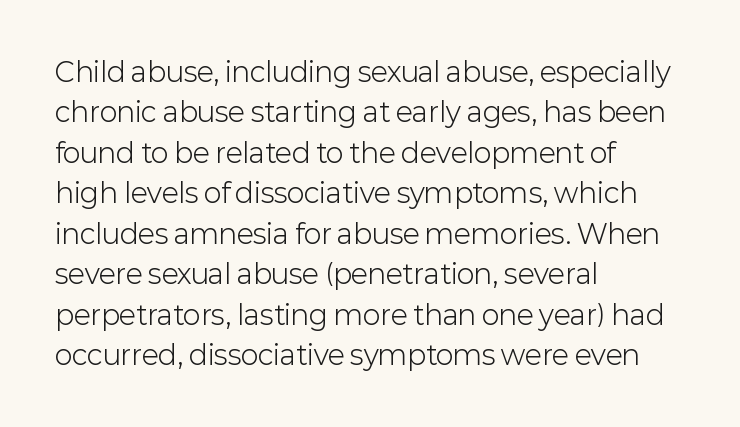
The image shows 27 px text type, upright; set left-aligned, normal line spacing (1.5x), normal letter spacing, not underlined.
